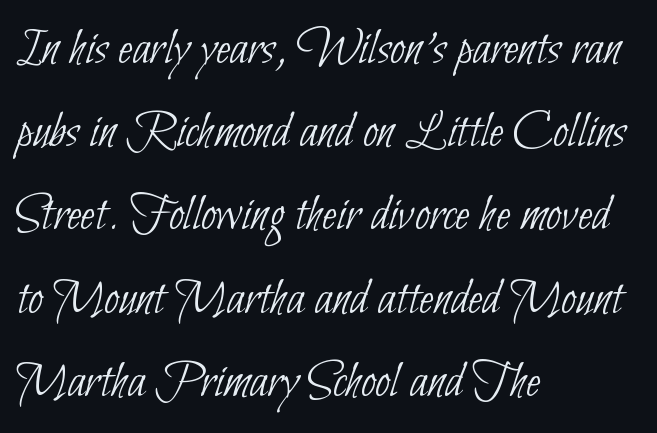
Q: Is the text bold? A: No.
Q: Is the typeface a serif or a sans-serif typeface? A: Sans-serif.
Q: Is the text underlined? A: No.
Q: How is the paragraph aligned? A: Left-aligned.
Q: Is the spacing between letters normal or unusually wide? A: Normal.
Q: Is the spacing between lines tight, normal or loose? A: Normal.
Q: Width (condensed, normal, or wide)? A: Condensed.
Q: Stroke contrast? A: Low.
Q: x-height? A: Small.
Q: Monospaced? A: No.
